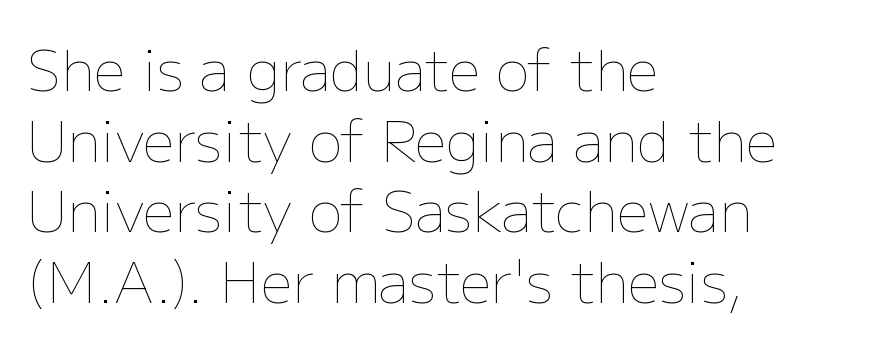
Q: Is the text bold? A: No.
Q: Is the text italic (slanted)? A: No, it is upright.
Q: Is the text underlined? A: No.
Q: How is the paragraph aligned? A: Left-aligned.
Q: Is the spacing between letters normal or unusually wide? A: Normal.
Q: Is the spacing between lines tight, normal or loose? A: Normal.
Q: Width (condensed, normal, or wide)? A: Normal.
Q: Stroke contrast? A: Low.
Q: x-height? A: Medium.
Q: Monospaced? A: No.
